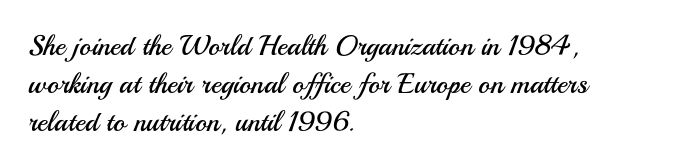
A typesetter would call this proportional, since set widths differ per character. Successive baselines arrive at the customary interval. Line beginnings align vertically; line endings do not. The passage shown is not bold in any degree.
